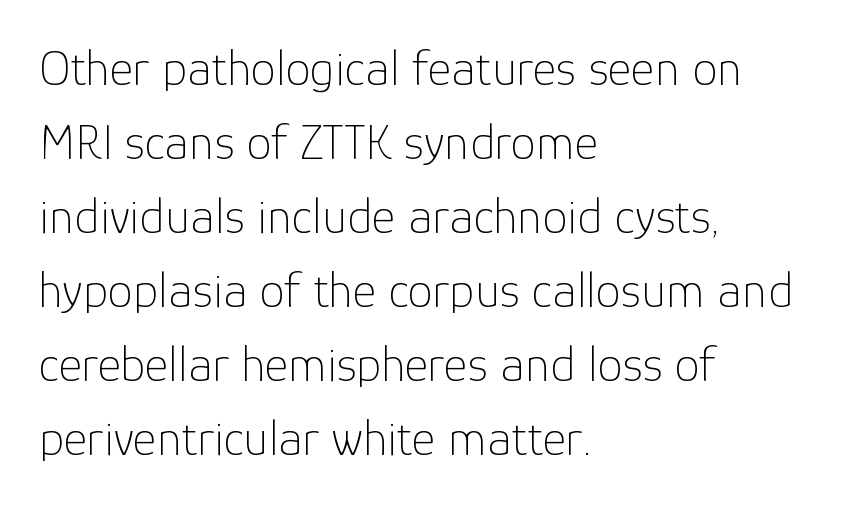
{"serif": "no", "italic": "no", "bold": "no", "weight": "thin", "width": "normal", "stroke_contrast": "low", "x_height": "medium", "monospaced": "no", "underline": "no", "align": "left", "line_spacing": "normal", "line_spacing_ratio": 1.45, "letter_spacing": "normal", "letter_spacing_em": 0.0, "glyph_px": 51}
